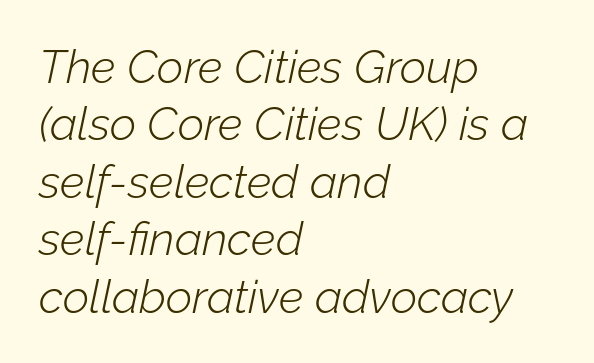
Q: Is the text bold? A: No.
Q: Is the text italic (slanted)? A: Yes, it leans right by about 12 degrees.
Q: Is the text underlined? A: No.
Q: How is the paragraph aligned? A: Left-aligned.
Q: Is the spacing between letters normal or unusually wide? A: Normal.
Q: Is the spacing between lines tight, normal or loose? A: Normal.
Q: Width (condensed, normal, or wide)? A: Normal.
Q: Stroke contrast? A: Low.
Q: x-height? A: Medium.
Q: Monospaced? A: No.
